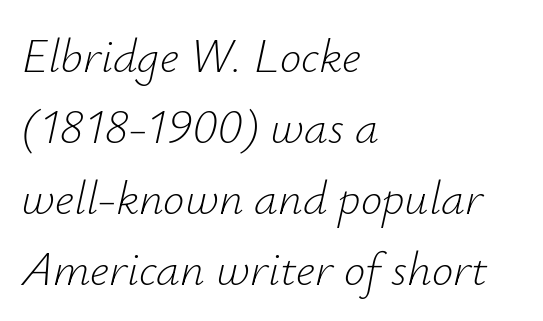
Varying glyph widths throughout — classic text-font behaviour. Normally led — the rows are evenly, conventionally spaced. Descenders hang freely into open space. Weight: in the light-to-regular range. The paragraph shown leans on its left margin.
